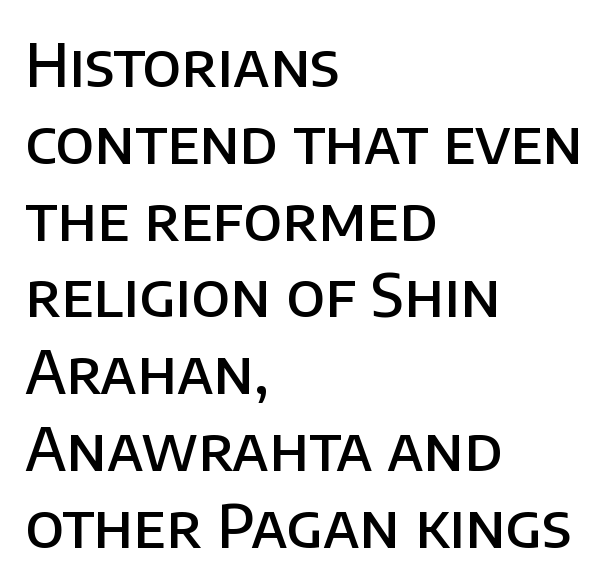
{"serif": "no", "italic": "no", "bold": "semi", "weight": "semibold", "width": "normal", "stroke_contrast": "low", "x_height": "large", "monospaced": "no", "underline": "no", "align": "left", "line_spacing": "normal", "line_spacing_ratio": 1.28, "letter_spacing": "normal", "letter_spacing_em": 0.0, "glyph_px": 60}
